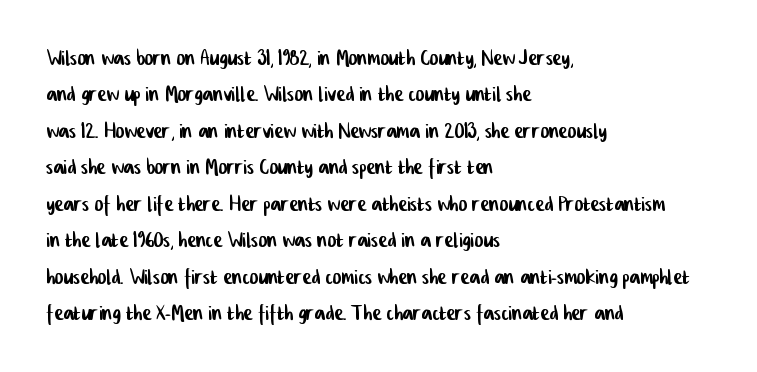
{"underline": "no", "align": "left", "line_spacing": "normal", "line_spacing_ratio": 1.35, "letter_spacing": "normal", "letter_spacing_em": 0.0, "glyph_px": 27}
